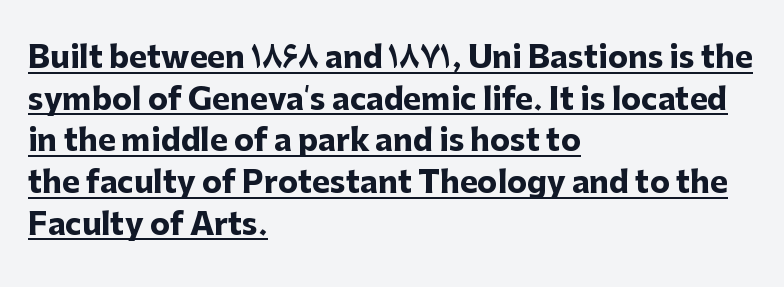
The image shows 30 px heavy sans-serif type, upright; set left-aligned, normal line spacing (1.39x), normal letter spacing, underlined; low stroke contrast and a medium x-height.
